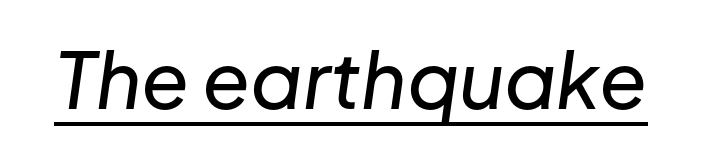
The image shows 78 px text type, italic (leaning right); set normal letter spacing, underlined; low stroke contrast and a medium x-height.
